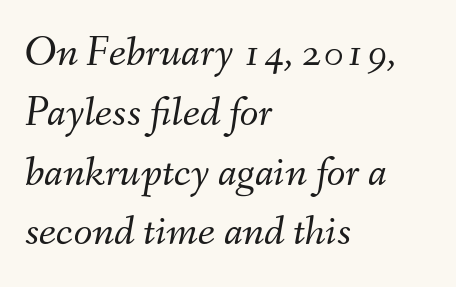
{"italic": "yes", "lean": "right", "slant_degrees": 9, "bold": "no", "weight": "light", "width": "normal", "stroke_contrast": "medium", "x_height": "small", "monospaced": "no", "underline": "no", "align": "left", "line_spacing": "normal", "line_spacing_ratio": 1.39, "letter_spacing": "normal", "letter_spacing_em": 0.0, "glyph_px": 43}
